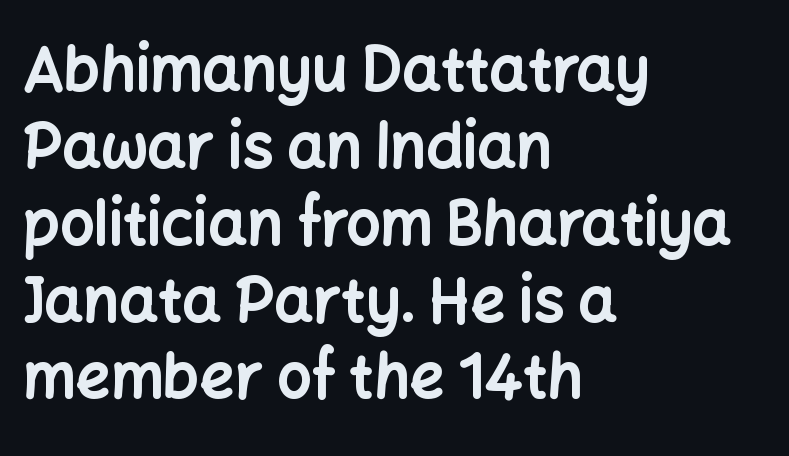
The image shows 61 px bold sans-serif type, upright; set left-aligned, normal line spacing (1.26x), normal letter spacing, not underlined; low stroke contrast and a medium x-height.
